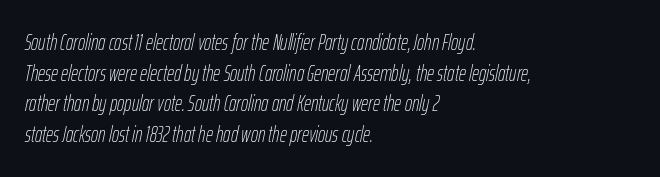
Q: Is the text bold? A: No.
Q: Is the text italic (slanted)? A: Yes, it leans right by about 12 degrees.
Q: Is the text underlined? A: No.
Q: How is the paragraph aligned? A: Left-aligned.
Q: Is the spacing between letters normal or unusually wide? A: Normal.
Q: Is the spacing between lines tight, normal or loose? A: Normal.
